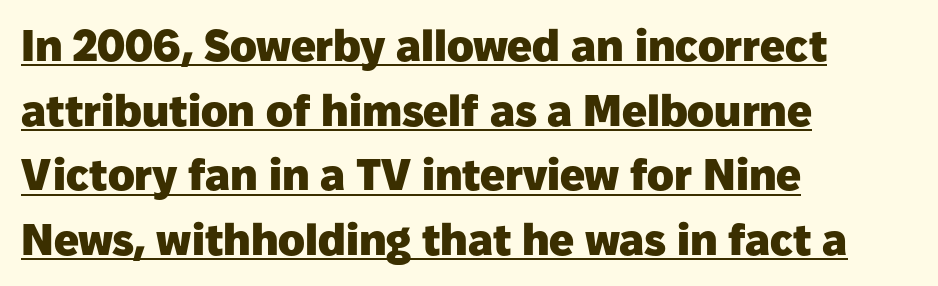
{"serif": "no", "italic": "no", "bold": "yes", "weight": "heavy", "width": "normal", "stroke_contrast": "low", "x_height": "medium", "monospaced": "no", "underline": "yes", "align": "left", "line_spacing": "normal", "line_spacing_ratio": 1.47, "letter_spacing": "normal", "letter_spacing_em": 0.0, "glyph_px": 44}
